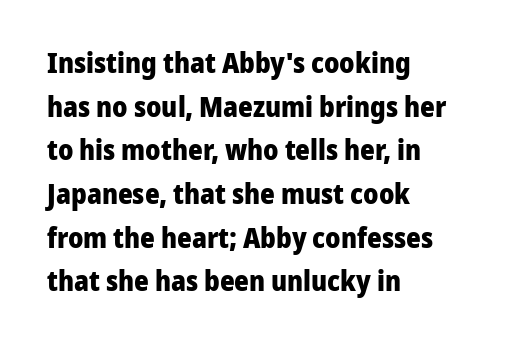
Q: Is the text bold? A: Yes.
Q: Is the text italic (slanted)? A: No, it is upright.
Q: Is the typeface a serif or a sans-serif typeface? A: Sans-serif.
Q: Is the text underlined? A: No.
Q: How is the paragraph aligned? A: Left-aligned.
Q: Is the spacing between letters normal or unusually wide? A: Normal.
Q: Is the spacing between lines tight, normal or loose? A: Normal.
Q: Width (condensed, normal, or wide)? A: Normal.
Q: Stroke contrast? A: Low.
Q: x-height? A: Medium.
Q: Monospaced? A: No.
